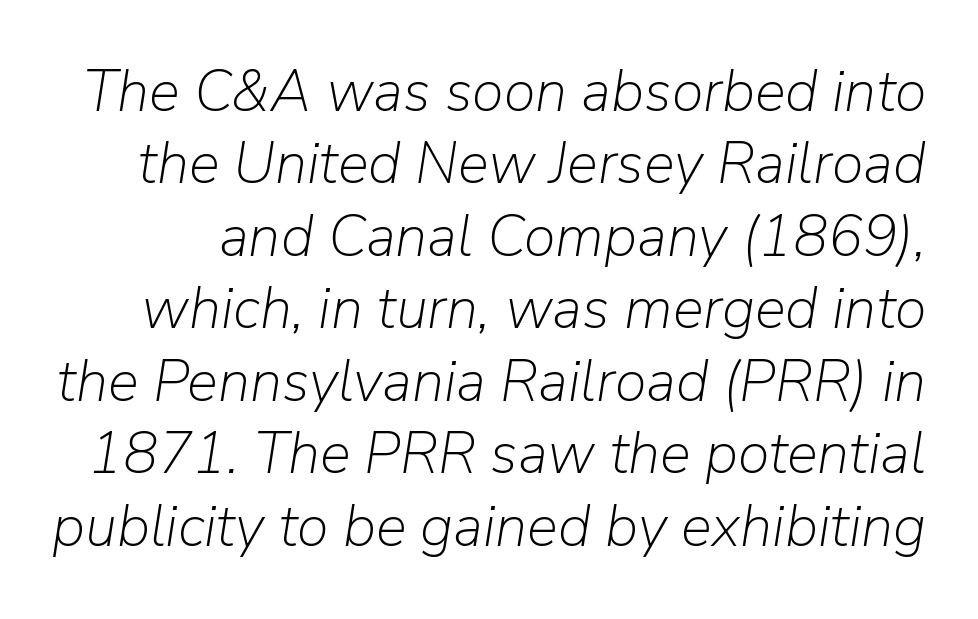
The axis of the letterforms is tilted away from vertical. These lines keep a tight, regular rhythm from letter to letter. Check under the words: just untouched page. A typesetter would call this proportional, since set widths differ per character. On a weight scale, this lands at 450 or below.
